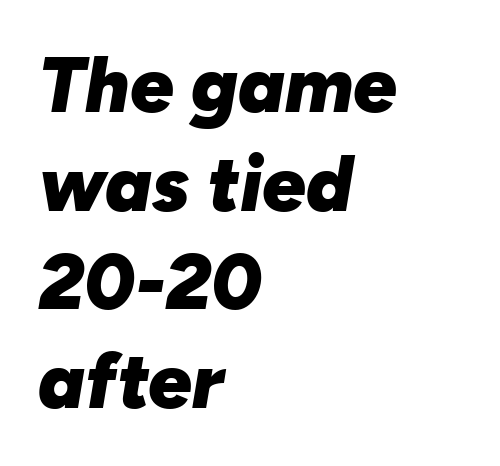
{"italic": "yes", "lean": "right", "slant_degrees": 10, "bold": "yes", "weight": "heavy", "width": "normal", "stroke_contrast": "low", "x_height": "medium", "monospaced": "no", "underline": "no", "align": "left", "line_spacing": "normal", "line_spacing_ratio": 1.28, "letter_spacing": "normal", "letter_spacing_em": 0.0, "glyph_px": 77}
